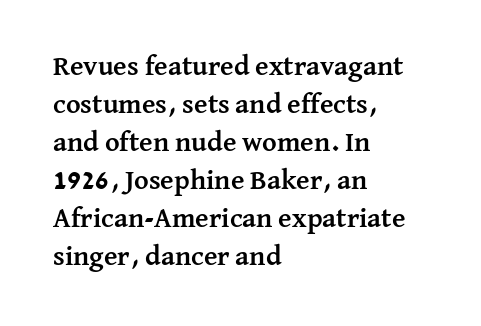
The image shows 28 px semibold serif type, upright; set left-aligned, normal line spacing (1.36x), normal letter spacing, not underlined; medium stroke contrast and a medium x-height.
